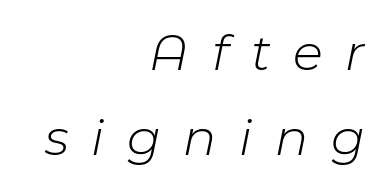
Casual observation: everything's shoved over to the right. The letterforms stand isolated, each surrounded by extra space. Words float on clear page, feet unadorned. Honestly, the row spacing looks completely unremarkable. Designer's note — italics engaged. No extra ink here — the face is not bold.
